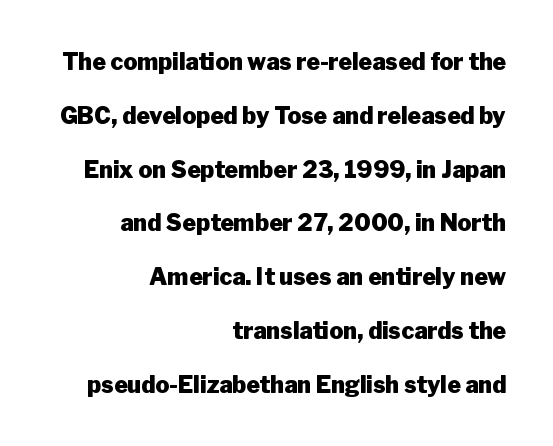
The image shows 23 px bold type, upright; set right-aligned, loose line spacing (2.34x), normal letter spacing, not underlined.
